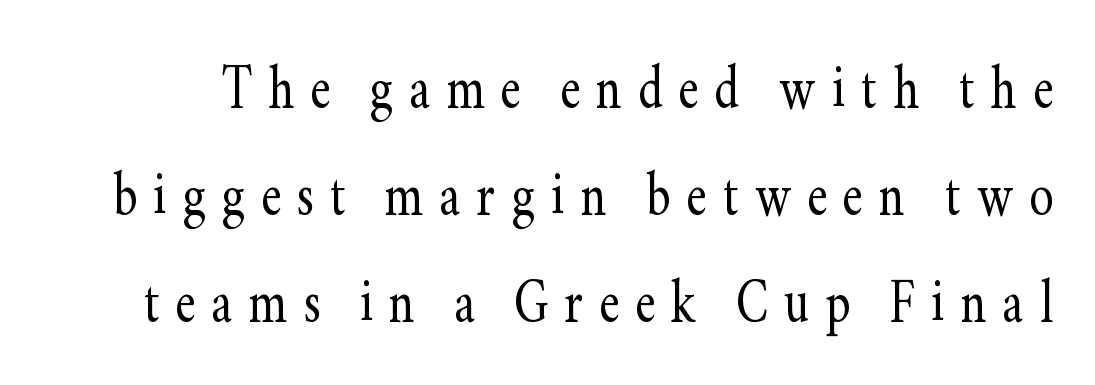
Q: Is the text bold? A: No.
Q: Is the text italic (slanted)? A: No, it is upright.
Q: Is the typeface a serif or a sans-serif typeface? A: Serif.
Q: Is the text underlined? A: No.
Q: Is the spacing between letters normal or unusually wide? A: Unusually wide.
Q: Is the spacing between lines tight, normal or loose? A: Normal.
Q: Width (condensed, normal, or wide)? A: Condensed.
Q: Stroke contrast? A: Low.
Q: x-height? A: Small.
Q: Monospaced? A: No.
